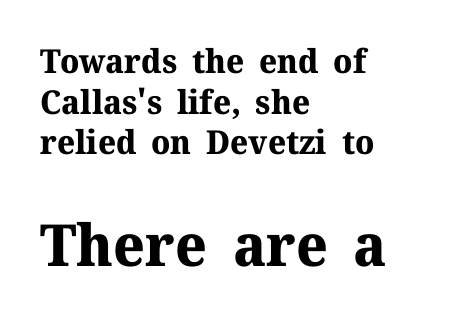
{"serif": "yes", "italic": "no", "bold": "yes", "weight": "bold", "width": "normal", "stroke_contrast": "medium", "x_height": "medium", "monospaced": "no", "underline": "no", "align": "left", "line_spacing_ratio": 1.23, "letter_spacing": "normal", "letter_spacing_em": 0.0, "larger_block": "second", "size_ratio": 1.76, "glyph_px": 58}
